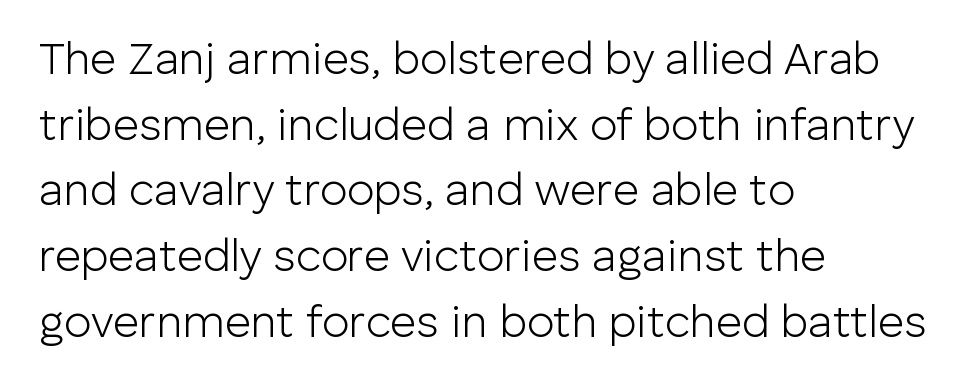
Compared with typical paragraphs, the rows here are spaced about the same. This sample has the flowing, uneven cadence of proportional lettering. The typeface has the unassuming heft of standard copy or less. Serif or sans? Sans — the stroke terminals are bare. Any mark beneath the type? The region is blank. Layout note: lines flush left.
